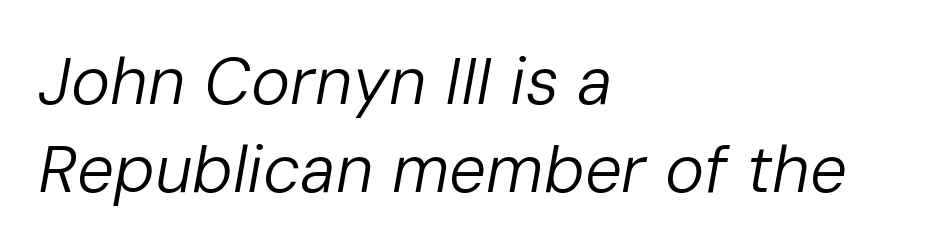
{"italic": "yes", "lean": "right", "slant_degrees": 10, "bold": "no", "weight": "regular", "width": "normal", "stroke_contrast": "low", "x_height": "medium", "monospaced": "no", "underline": "no", "align": "left", "line_spacing": "normal", "line_spacing_ratio": 1.33, "letter_spacing": "normal", "letter_spacing_em": 0.0, "glyph_px": 66}
